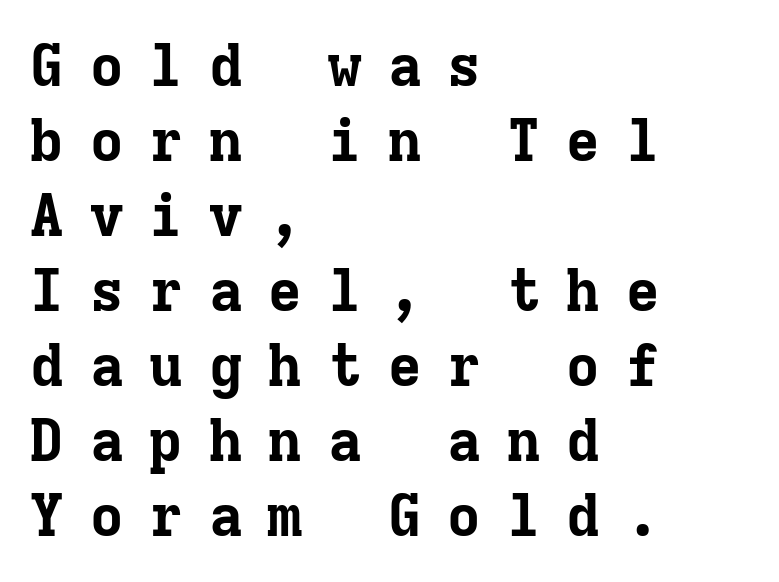
{"serif": "yes", "italic": "no", "bold": "yes", "weight": "bold", "width": "normal", "stroke_contrast": "low", "x_height": "medium", "monospaced": "yes", "underline": "no", "align": "left", "line_spacing": "normal", "line_spacing_ratio": 1.27, "letter_spacing": "wide", "letter_spacing_em": 0.41, "glyph_px": 59}
